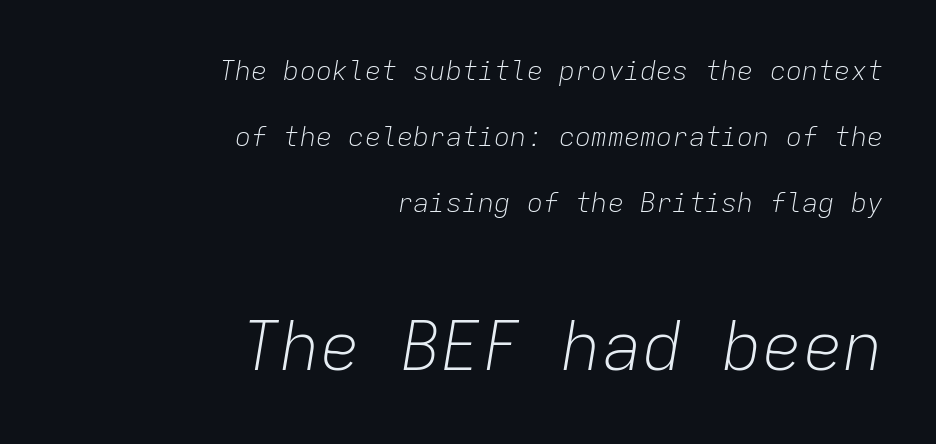
{"italic": "yes", "lean": "right", "slant_degrees": 9, "bold": "no", "weight": "light", "width": "normal", "stroke_contrast": "low", "x_height": "medium", "monospaced": "yes", "underline": "no", "align": "right", "line_spacing": "loose", "line_spacing_ratio": 2.45, "letter_spacing": "normal", "letter_spacing_em": 0.0, "larger_block": "second", "size_ratio": 2.48, "glyph_px": 67}
